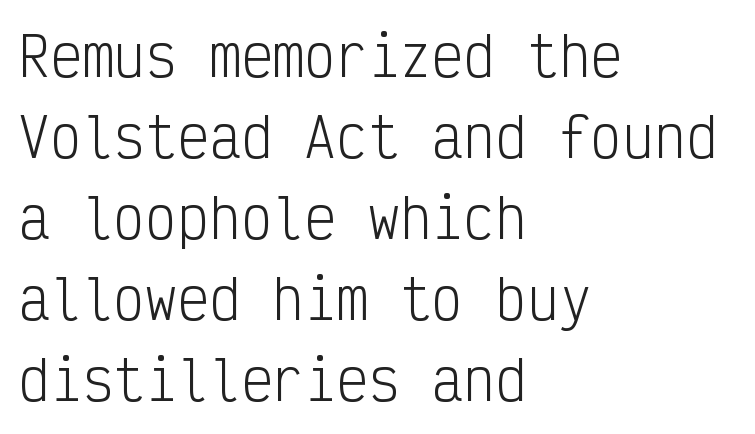
{"serif": "no", "italic": "no", "bold": "no", "weight": "light", "width": "condensed", "stroke_contrast": "low", "x_height": "medium", "monospaced": "yes", "underline": "no", "align": "left", "line_spacing": "normal", "line_spacing_ratio": 1.53, "letter_spacing": "normal", "letter_spacing_em": 0.0, "glyph_px": 53}
